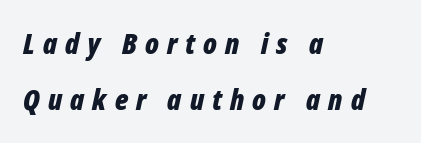
The image shows 29 px bold, condensed type, italic (leaning right); set left-aligned, loose line spacing (1.94x), unusually wide letter spacing (+0.28 em), not underlined; low stroke contrast and a medium x-height.
